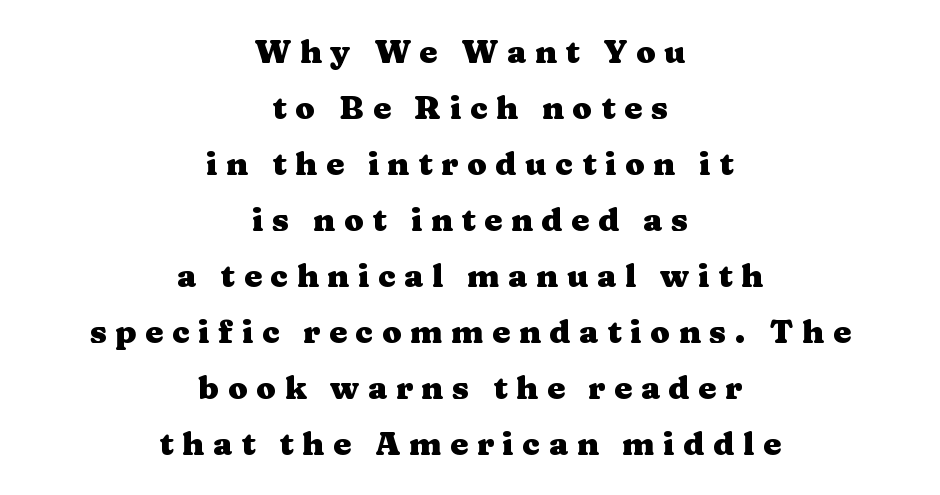
The image shows 32 px heavy, wide serif type, upright; set centered, line spacing 1.75x, unusually wide letter spacing (+0.27 em), not underlined; medium stroke contrast and a medium x-height.
